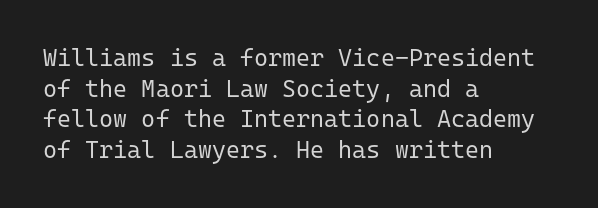
{"italic": "no", "bold": "no", "underline": "no", "align": "left", "line_spacing": "normal", "line_spacing_ratio": 1.28, "letter_spacing": "normal", "letter_spacing_em": 0.0, "glyph_px": 24}
